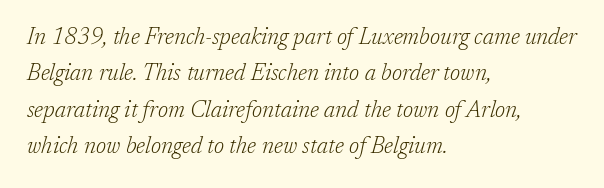
The image shows 23 px text type, italic (leaning right); set left-aligned, normal line spacing (1.58x), normal letter spacing, not underlined.
